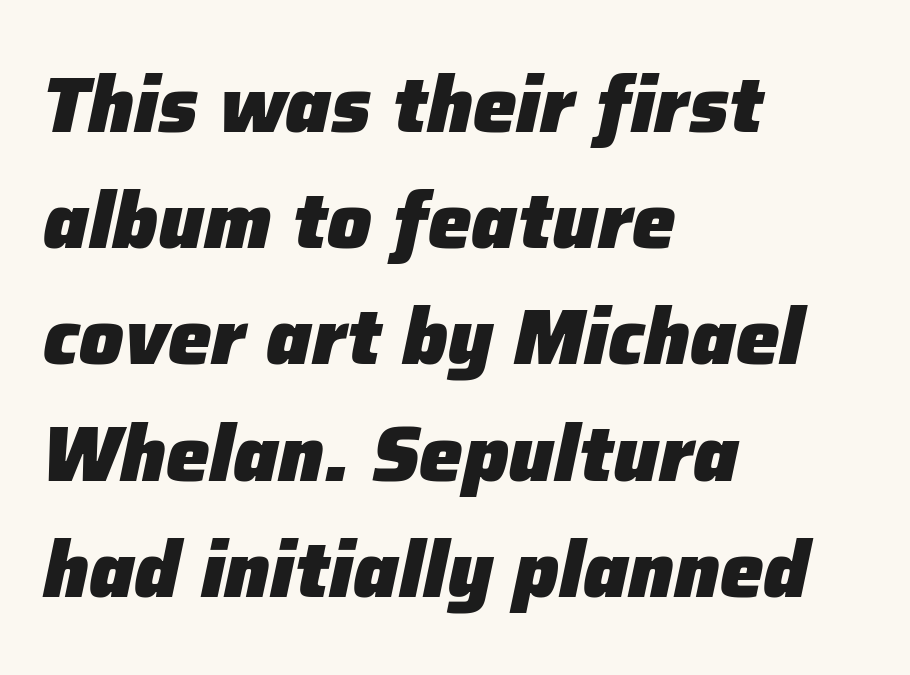
The image shows 78 px heavy type, italic (leaning right); set left-aligned, normal line spacing (1.49x), normal letter spacing, not underlined; low stroke contrast and a medium x-height.
